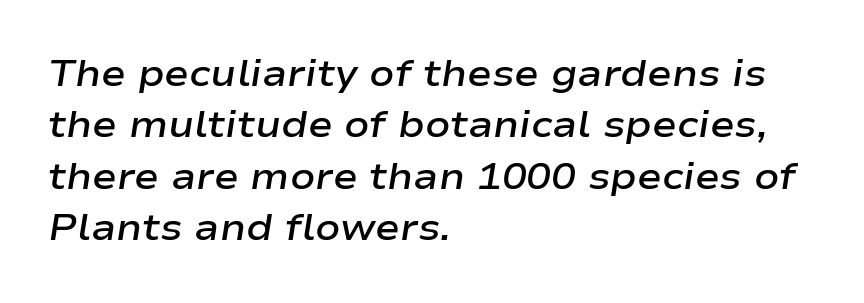
This is the in-between weight designers call semibold or demi. Where is the straight margin? On the left. Tracking value appears to be zero — textbook default spacing. Every character sits at an angle, as italics do.
